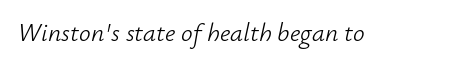
The image shows 26 px text type, italic (leaning right); set normal letter spacing, not underlined.
